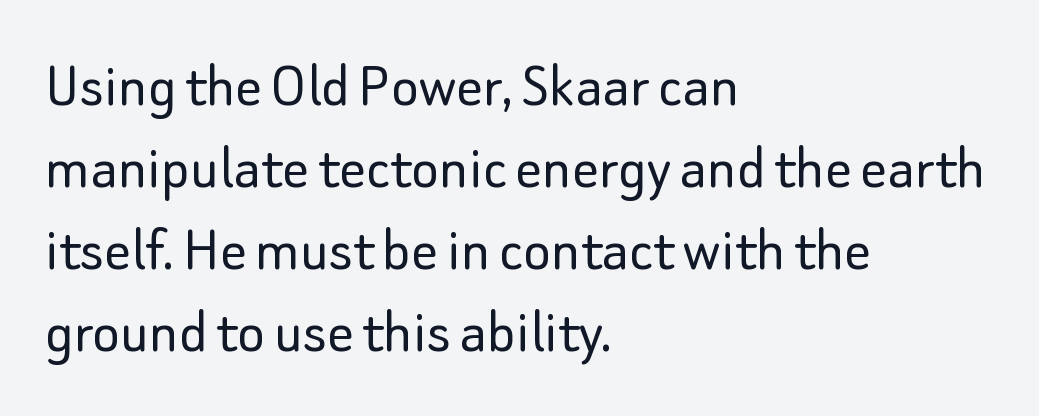
The image shows 66 px light sans-serif type, upright; set left-aligned, line spacing 1.24x, normal letter spacing, not underlined; low stroke contrast and a small x-height.
